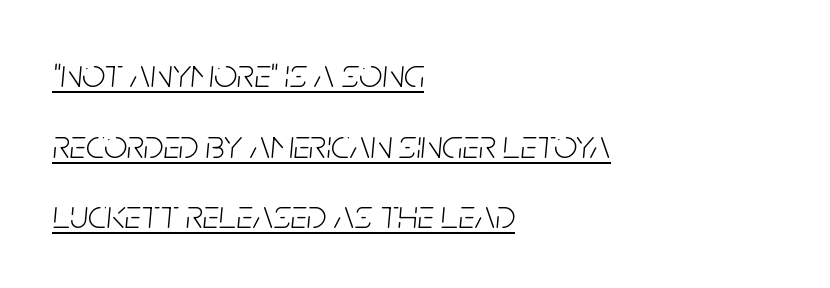
The image shows 41 px light, condensed type, italic (leaning right); set left-aligned, line spacing 1.72x, normal letter spacing, underlined; low stroke contrast and a large x-height.
